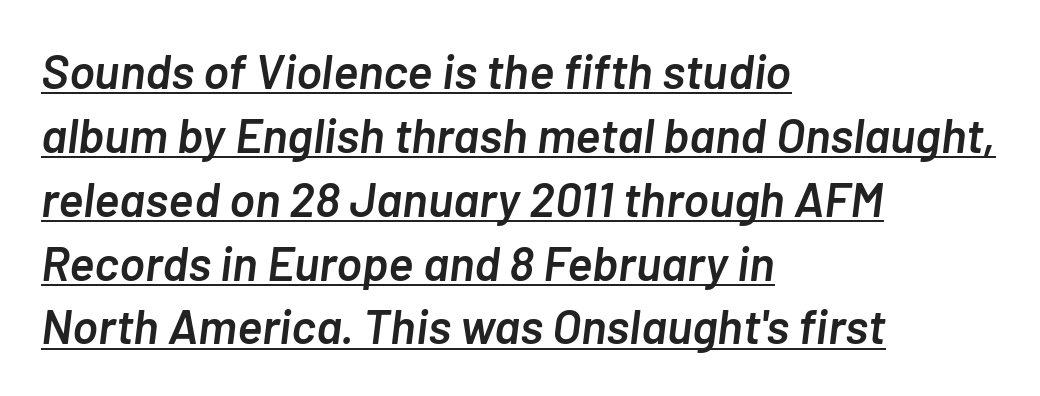
{"italic": "yes", "lean": "right", "slant_degrees": 7, "bold": "semi", "weight": "semibold", "width": "normal", "stroke_contrast": "low", "x_height": "medium", "monospaced": "no", "underline": "yes", "align": "left", "line_spacing": "normal", "line_spacing_ratio": 1.33, "letter_spacing": "normal", "letter_spacing_em": 0.0, "glyph_px": 48}
